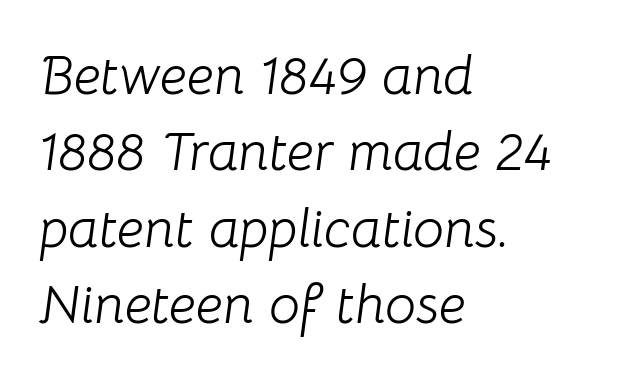
Q: Is the text bold? A: No.
Q: Is the text italic (slanted)? A: Yes, it leans right by about 8 degrees.
Q: Is the text underlined? A: No.
Q: How is the paragraph aligned? A: Left-aligned.
Q: Is the spacing between letters normal or unusually wide? A: Normal.
Q: Is the spacing between lines tight, normal or loose? A: Normal.
Q: Width (condensed, normal, or wide)? A: Normal.
Q: Stroke contrast? A: Low.
Q: x-height? A: Medium.
Q: Monospaced? A: No.
